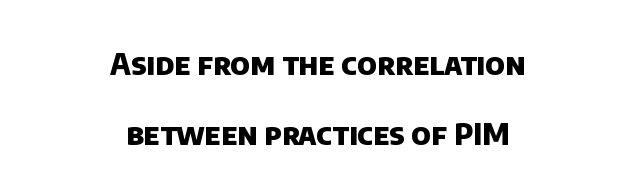
To sum up the face: it is a sans, with no serifs. Caption: bold face, heavy strokes. The face used here is rendered with its standard letterfit. Spacing verdict: proportional, widths tailored to each character. The gap between lines stays unmarked. Line starts and ends both wander, symmetrically.
